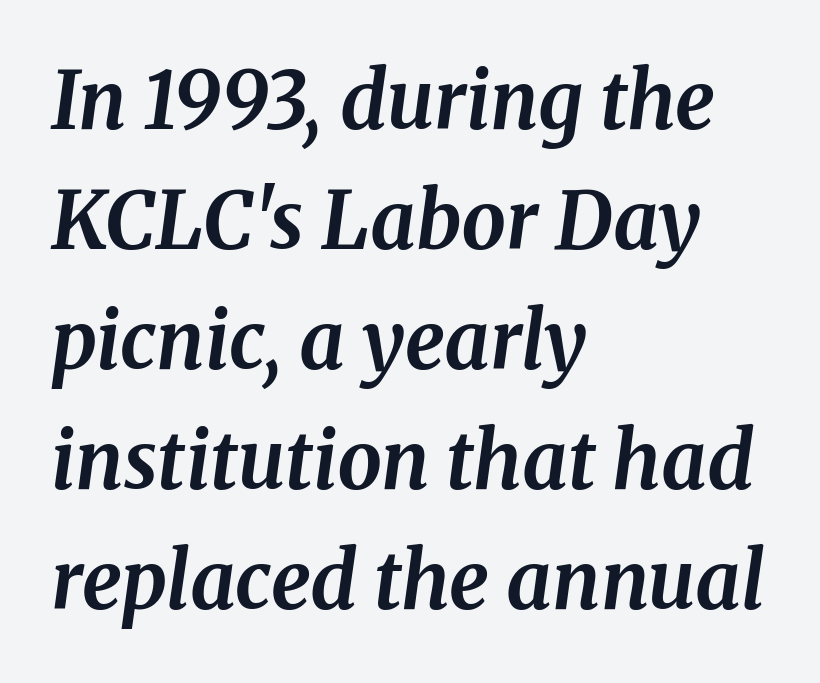
Q: Is the text bold? A: Yes.
Q: Is the text italic (slanted)? A: Yes, it leans right by about 8 degrees.
Q: Is the typeface a serif or a sans-serif typeface? A: Serif.
Q: Is the text underlined? A: No.
Q: How is the paragraph aligned? A: Left-aligned.
Q: Is the spacing between letters normal or unusually wide? A: Normal.
Q: Is the spacing between lines tight, normal or loose? A: Normal.
Q: Width (condensed, normal, or wide)? A: Normal.
Q: Stroke contrast? A: Medium.
Q: x-height? A: Medium.
Q: Monospaced? A: No.
